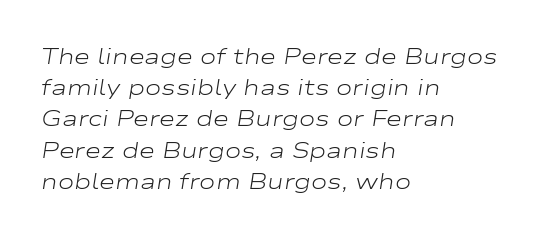
The image shows 22 px text type, italic (leaning right); set left-aligned, normal line spacing (1.42x), normal letter spacing, not underlined.
